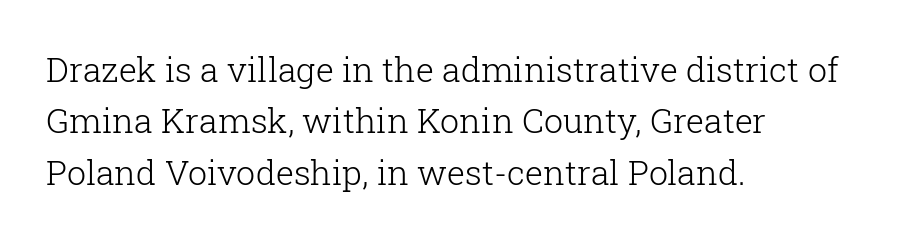
The image shows 34 px light serif type, upright; set left-aligned, normal line spacing (1.51x), normal letter spacing, not underlined; low stroke contrast and a medium x-height.
